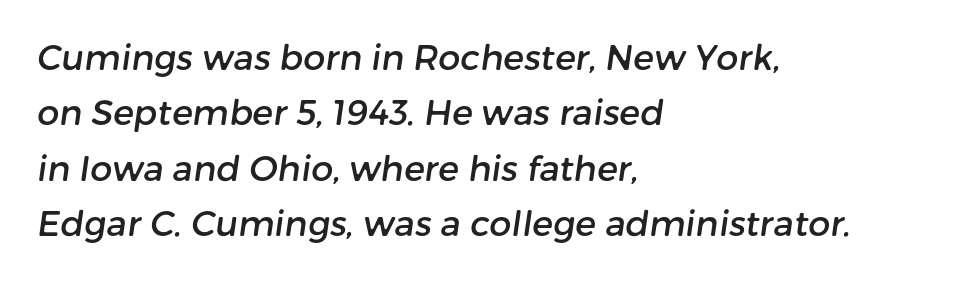
Q: Is the typeface a serif or a sans-serif typeface? A: Sans-serif.
Q: Is the text underlined? A: No.
Q: How is the paragraph aligned? A: Left-aligned.
Q: Is the spacing between letters normal or unusually wide? A: Normal.
Q: Is the spacing between lines tight, normal or loose? A: Normal.
Q: Width (condensed, normal, or wide)? A: Normal.
Q: Stroke contrast? A: Low.
Q: x-height? A: Medium.
Q: Monospaced? A: No.
